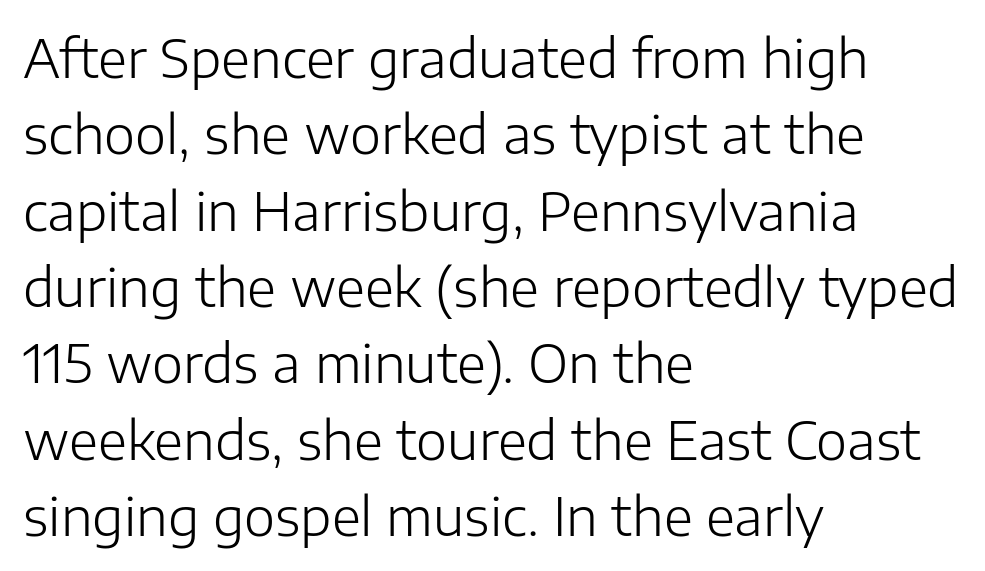
{"serif": "no", "italic": "no", "bold": "no", "weight": "light", "width": "normal", "stroke_contrast": "low", "x_height": "medium", "monospaced": "no", "underline": "no", "align": "left", "line_spacing": "normal", "line_spacing_ratio": 1.44, "letter_spacing": "normal", "letter_spacing_em": 0.0, "glyph_px": 53}
